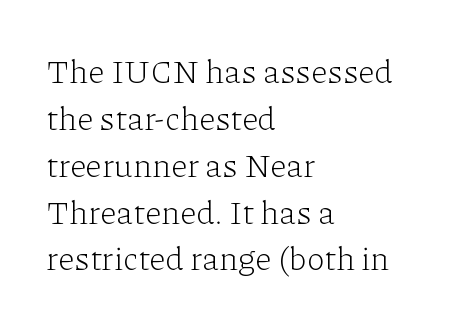
The image shows 33 px light serif type, upright; set left-aligned, normal line spacing (1.42x), normal letter spacing, not underlined; low stroke contrast and a medium x-height.
